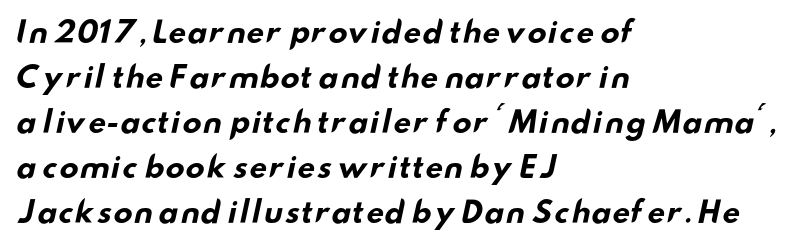
{"serif": "no", "bold": "yes", "weight": "bold", "width": "wide", "stroke_contrast": "low", "x_height": "small", "monospaced": "no", "underline": "no", "align": "left", "line_spacing": "normal", "line_spacing_ratio": 1.55, "letter_spacing": "normal", "letter_spacing_em": 0.0, "glyph_px": 29}
